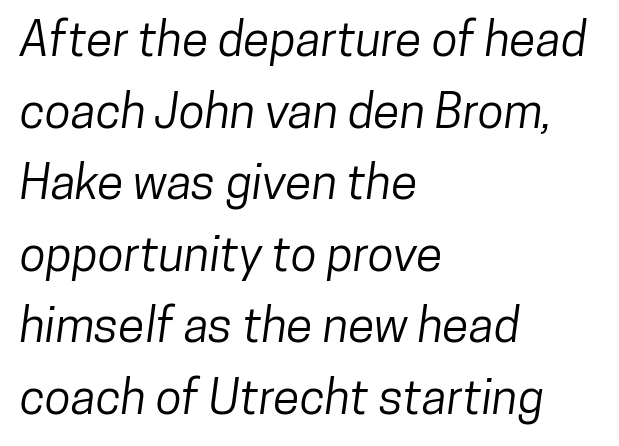
The image shows 48 px condensed sans-serif type; set left-aligned, normal line spacing (1.49x), normal letter spacing, not underlined; low stroke contrast and a medium x-height.
